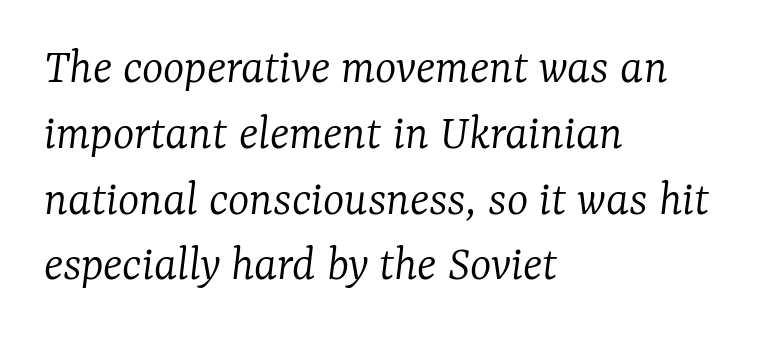
The image shows 51 px light serif type, italic (leaning right); set left-aligned, normal line spacing (1.29x), normal letter spacing, not underlined; low stroke contrast and a medium x-height.
